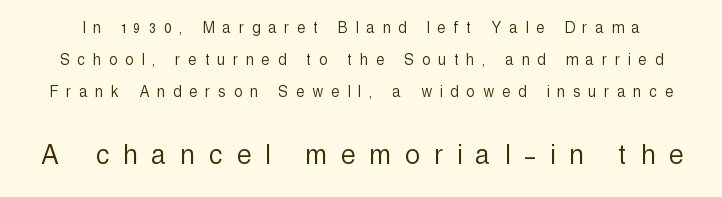
The rendering inserts visible extra space after every character. Proportional: the letters do not fall into vertical columns. Heft: none added — not bold. Small over large — that's the arrangement of the two blocks here. Nothing sits at the stroke ends, so this counts as sans-serif.
